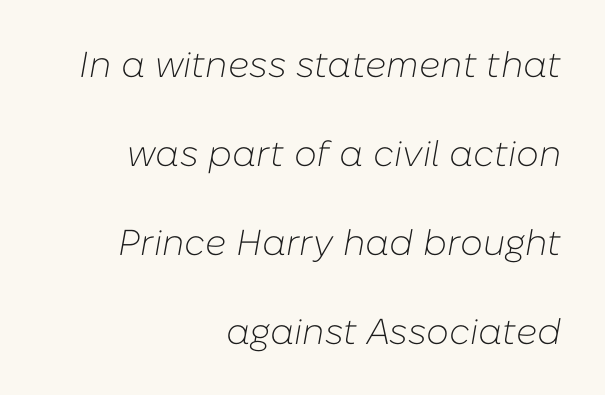
{"italic": "yes", "lean": "right", "slant_degrees": 10, "bold": "no", "weight": "light", "width": "normal", "stroke_contrast": "low", "x_height": "medium", "monospaced": "no", "underline": "no", "align": "right", "line_spacing": "loose", "line_spacing_ratio": 2.47, "letter_spacing": "normal", "letter_spacing_em": 0.0, "glyph_px": 36}
